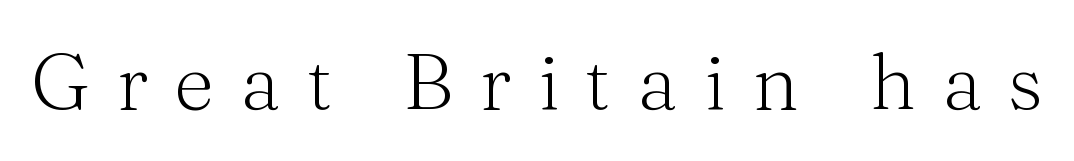
The image shows 79 px light serif type, upright; set unusually wide letter spacing (+0.33 em), not underlined; medium stroke contrast and a medium x-height.
